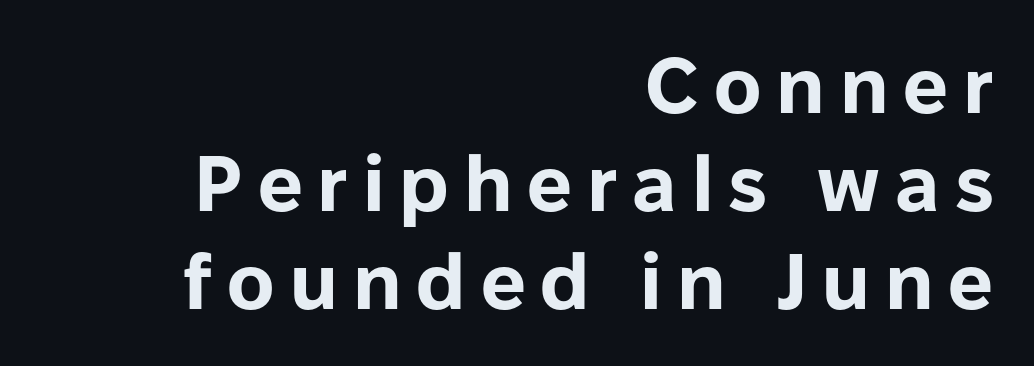
To sum up the face: it is a sans, with no serifs. Do the characters align in a grid? No, the font is proportional. Stroke thickness is high; the sample reads as a true bold. The compositor pushed each line to the right boundary. The glyphs are unaccompanied by any horizontal stroke below them. The lettering holds an erect, upright posture throughout.
